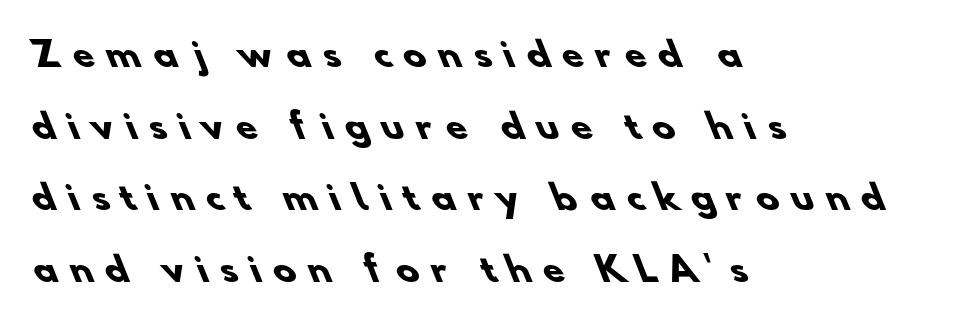
Q: Is the text bold? A: Yes.
Q: Is the typeface a serif or a sans-serif typeface? A: Sans-serif.
Q: Is the text underlined? A: No.
Q: How is the paragraph aligned? A: Left-aligned.
Q: Is the spacing between letters normal or unusually wide? A: Unusually wide.
Q: Is the spacing between lines tight, normal or loose? A: Loose.
Q: Width (condensed, normal, or wide)? A: Normal.
Q: Stroke contrast? A: Low.
Q: x-height? A: Small.
Q: Monospaced? A: No.
